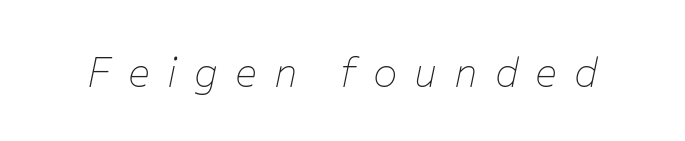
Is the type slanted? Yes — the strokes lean at a clear angle. This sample has the flowing, uneven cadence of proportional lettering. A light-to-regular cut is what we see here. Decoration check: the copy has no underline.
